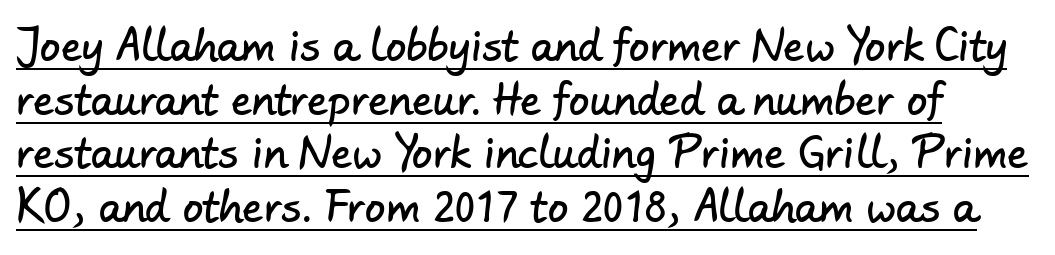
The image shows 41 px sans-serif type; set normal line spacing (1.31x), normal letter spacing, underlined; low stroke contrast and a small x-height.
